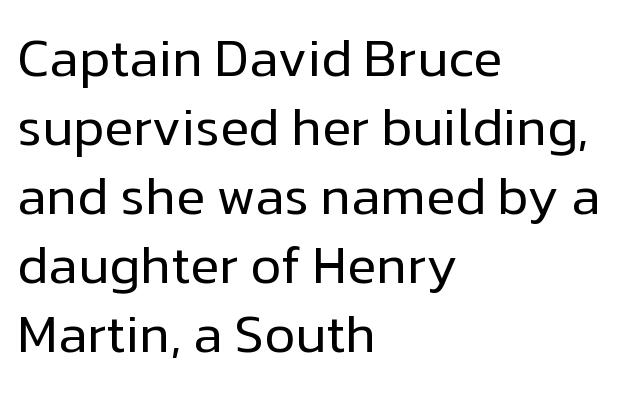
{"serif": "no", "italic": "no", "bold": "no", "weight": "regular", "width": "normal", "stroke_contrast": "low", "x_height": "medium", "monospaced": "no", "underline": "no", "align": "left", "line_spacing": "normal", "line_spacing_ratio": 1.3, "letter_spacing": "normal", "letter_spacing_em": 0.0, "glyph_px": 53}
